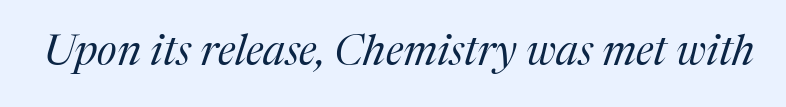
Q: Is the text bold? A: No.
Q: Is the text italic (slanted)? A: Yes, it leans right by about 17 degrees.
Q: Is the typeface a serif or a sans-serif typeface? A: Serif.
Q: Is the text underlined? A: No.
Q: Is the spacing between letters normal or unusually wide? A: Normal.
Q: Width (condensed, normal, or wide)? A: Normal.
Q: Stroke contrast? A: Medium.
Q: x-height? A: Medium.
Q: Monospaced? A: No.
